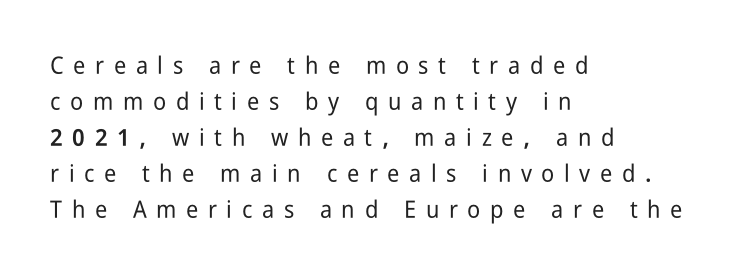
{"italic": "no", "underline": "no", "align": "left", "line_spacing": "normal", "line_spacing_ratio": 1.5, "letter_spacing": "wide", "letter_spacing_em": 0.4, "glyph_px": 24}
